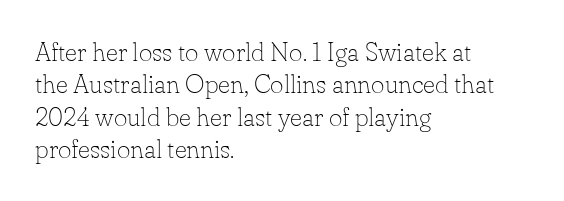
Line spacing here is normal. Nobody touched the tracking dial on this one. Quick note: underline off. Designer's note — italics off, roman on. The lines are quadded left.
